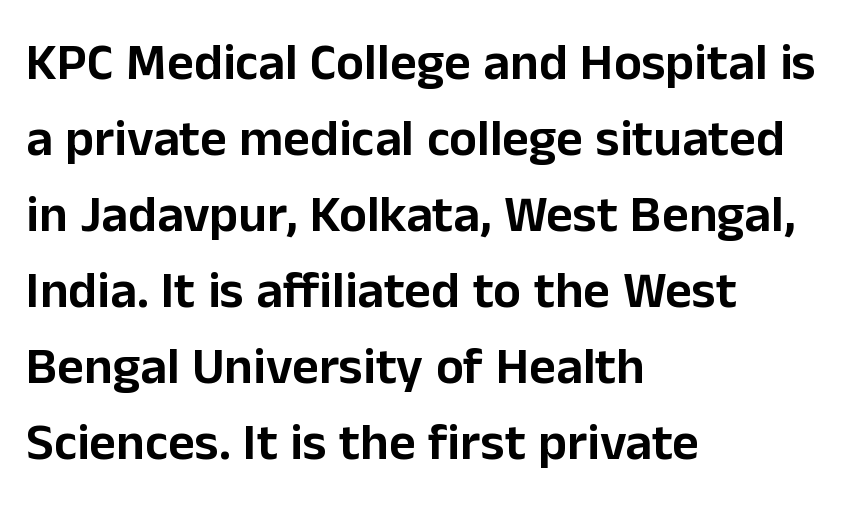
The passage shown is typed in a proportional face where columns would drift. There is no visible air inserted between adjacent glyphs. The foot of each line stays bare and open. Does the lettering tilt? It doesn't — this is upright. Check where the strokes stop: nothing finishes them off — pure sans. Casual observation: everything's shoved over to the left.
